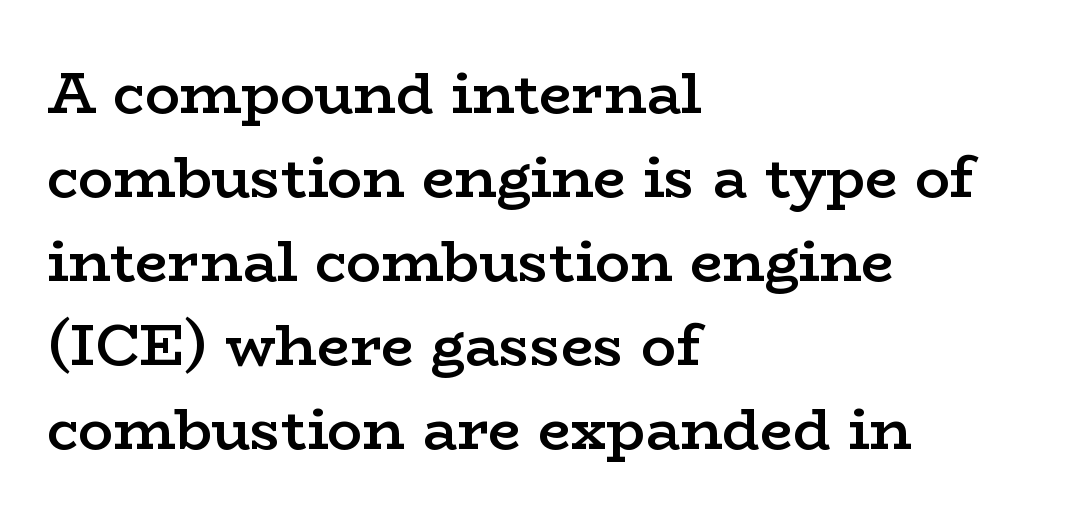
The image shows 58 px semibold, wide serif type, upright; set left-aligned, normal line spacing (1.45x), normal letter spacing, not underlined; low stroke contrast and a medium x-height.
